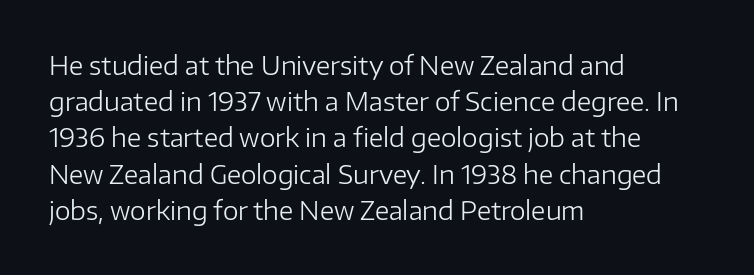
{"italic": "no", "bold": "no", "underline": "no", "align": "left", "line_spacing": "normal", "line_spacing_ratio": 1.45, "letter_spacing": "normal", "letter_spacing_em": 0.0, "glyph_px": 25}
